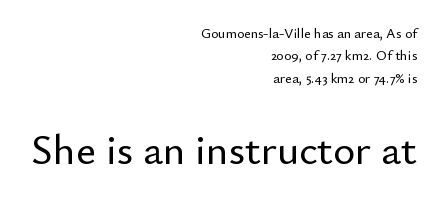
{"serif": "no", "italic": "no", "width": "normal", "stroke_contrast": "low", "x_height": "small", "monospaced": "no", "underline": "no", "align": "right", "line_spacing": "normal", "line_spacing_ratio": 1.59, "letter_spacing": "normal", "letter_spacing_em": 0.0, "larger_block": "second", "size_ratio": 3.0, "glyph_px": 42}
